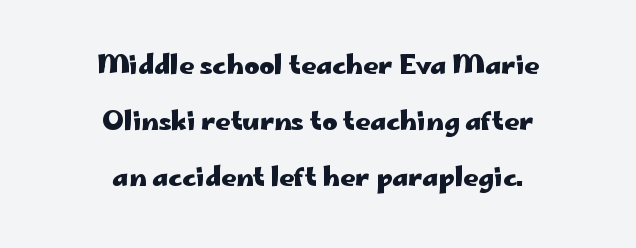
These lines keep a tight, regular rhythm from letter to letter. Descender tails drop into unmarked territory. This is heavy type, rendered in bold. The block of text is sparse from top to bottom, with ample space between rows. In terms of posture, this sample is upright.
